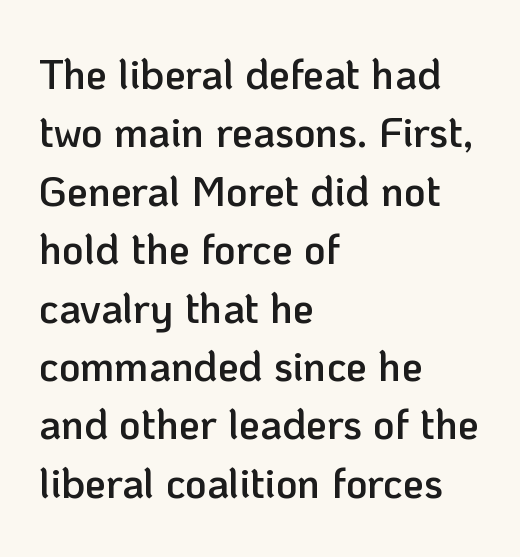
Q: Is the text bold? A: Semi-bold.
Q: Is the text italic (slanted)? A: No, it is upright.
Q: Is the typeface a serif or a sans-serif typeface? A: Sans-serif.
Q: Is the text underlined? A: No.
Q: How is the paragraph aligned? A: Left-aligned.
Q: Is the spacing between letters normal or unusually wide? A: Normal.
Q: Is the spacing between lines tight, normal or loose? A: Normal.
Q: Width (condensed, normal, or wide)? A: Normal.
Q: Stroke contrast? A: Low.
Q: x-height? A: Medium.
Q: Monospaced? A: No.
